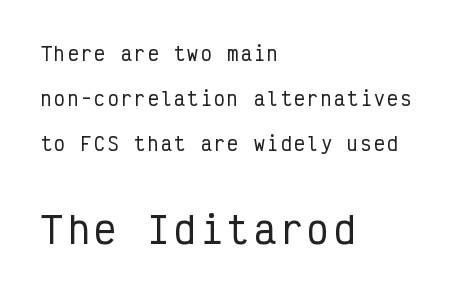
The image shows 36 px condensed sans-serif type, upright, monospaced; set left-aligned, loose line spacing (2.49x), not underlined; the second (bottom) block is 2.0x larger; low stroke contrast and a medium x-height.
